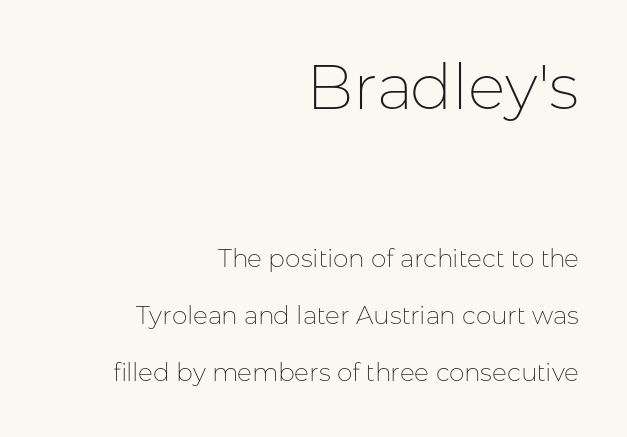
The image shows 63 px thin sans-serif type, upright; set right-aligned, loose line spacing (2.28x), normal letter spacing, not underlined; the first (top) block is 2.52x larger; low stroke contrast and a medium x-height.
